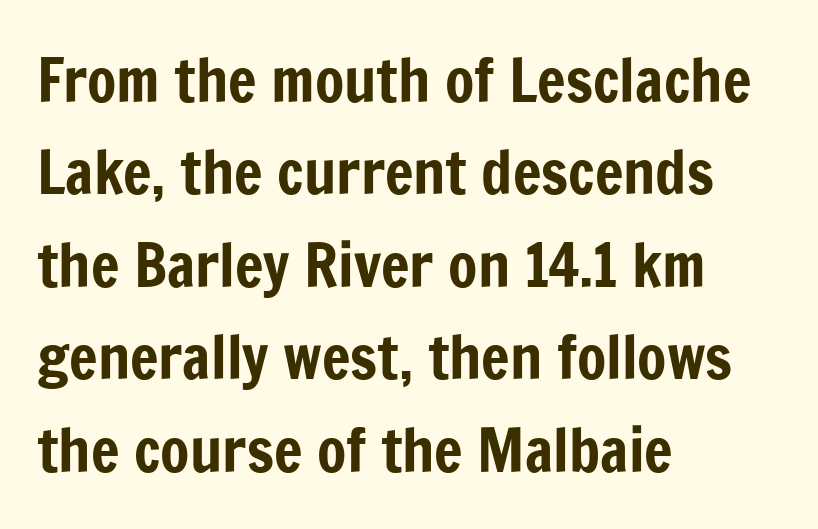
In terms of letterform style, serifs are entirely absent. Horizontal bands of white between lines are of average thickness. The horizontal fit of the characters is conventional and even. A typesetter would call this proportional, since set widths differ per character.
